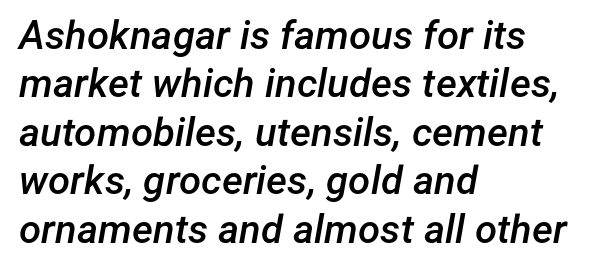
Slant detected: the letters are inclined. These lines stack with their left ends in a neat column. The letterforms sit shoulder to shoulder at normal distance. Rule under the text: the space is simply empty.
